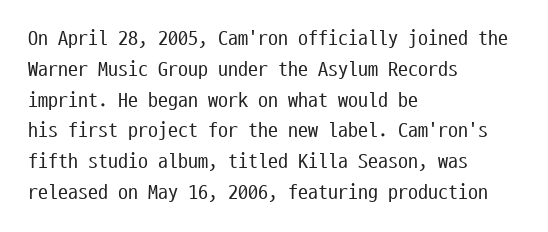
Q: Is the text bold? A: No.
Q: Is the text italic (slanted)? A: No, it is upright.
Q: Is the text underlined? A: No.
Q: How is the paragraph aligned? A: Left-aligned.
Q: Is the spacing between letters normal or unusually wide? A: Normal.
Q: Is the spacing between lines tight, normal or loose? A: Normal.
